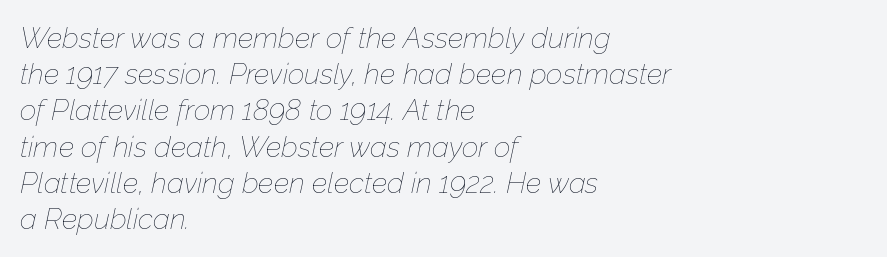
Q: Is the text bold? A: No.
Q: Is the text italic (slanted)? A: Yes, it leans right by about 12 degrees.
Q: Is the text underlined? A: No.
Q: How is the paragraph aligned? A: Left-aligned.
Q: Is the spacing between letters normal or unusually wide? A: Normal.
Q: Is the spacing between lines tight, normal or loose? A: Normal.
Q: Width (condensed, normal, or wide)? A: Normal.
Q: Stroke contrast? A: Low.
Q: x-height? A: Medium.
Q: Monospaced? A: No.
